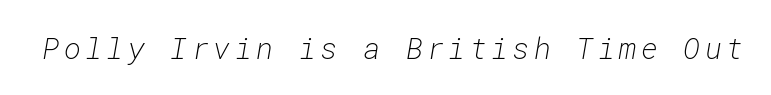
Q: Is the text bold? A: No.
Q: Is the text italic (slanted)? A: Yes, it leans right by about 10 degrees.
Q: Is the text underlined? A: No.
Q: Width (condensed, normal, or wide)? A: Normal.
Q: Stroke contrast? A: Low.
Q: x-height? A: Medium.
Q: Monospaced? A: Yes.
